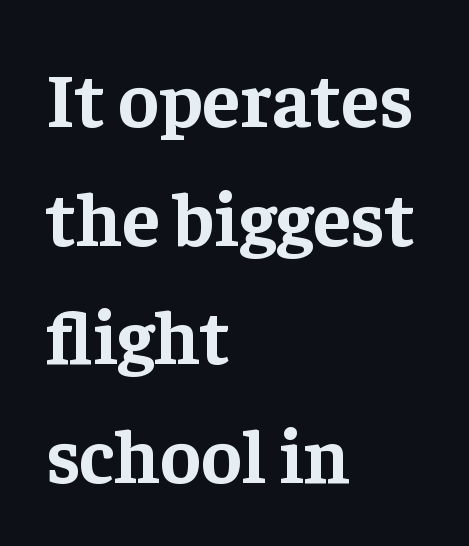
{"serif": "yes", "italic": "no", "bold": "yes", "weight": "bold", "width": "normal", "stroke_contrast": "low", "x_height": "medium", "monospaced": "no", "underline": "no", "align": "left", "line_spacing": "normal", "line_spacing_ratio": 1.54, "letter_spacing": "normal", "letter_spacing_em": 0.0, "glyph_px": 77}
